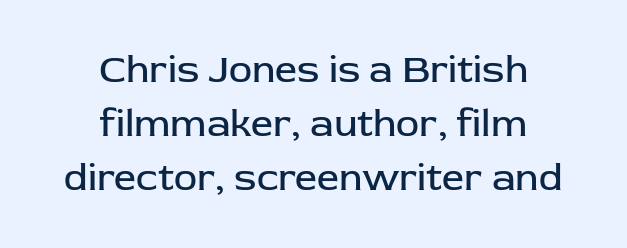
{"serif": "no", "italic": "no", "bold": "no", "weight": "regular", "width": "normal", "stroke_contrast": "low", "x_height": "medium", "monospaced": "no", "underline": "no", "align": "center", "line_spacing": "normal", "line_spacing_ratio": 1.38, "letter_spacing": "normal", "letter_spacing_em": 0.0, "glyph_px": 39}
